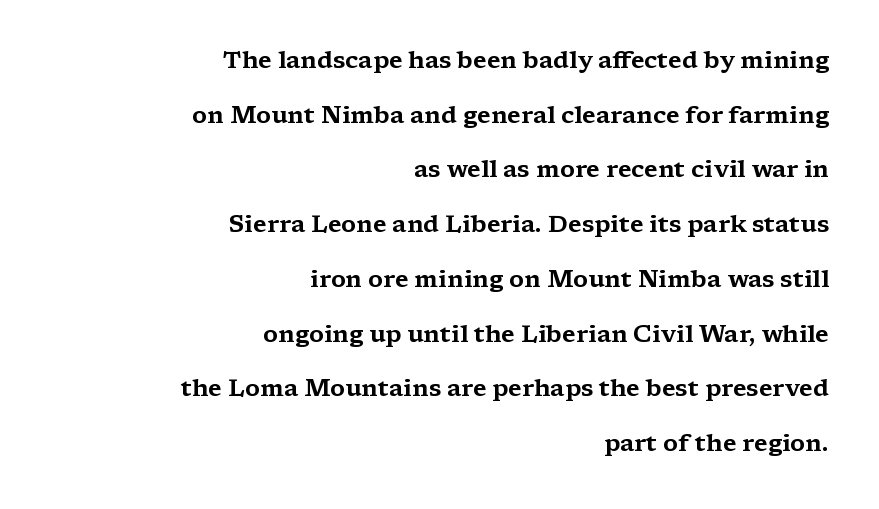
{"italic": "no", "underline": "no", "align": "right", "line_spacing": "loose", "line_spacing_ratio": 2.28, "letter_spacing": "normal", "letter_spacing_em": 0.0, "glyph_px": 24}
